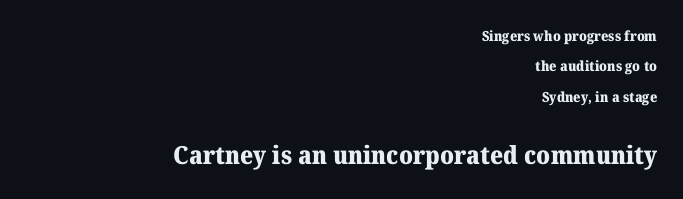
The image shows 25 px bold type, upright; set right-aligned, loose line spacing (2.17x), normal letter spacing, not underlined; the second (bottom) block is 1.79x larger.
